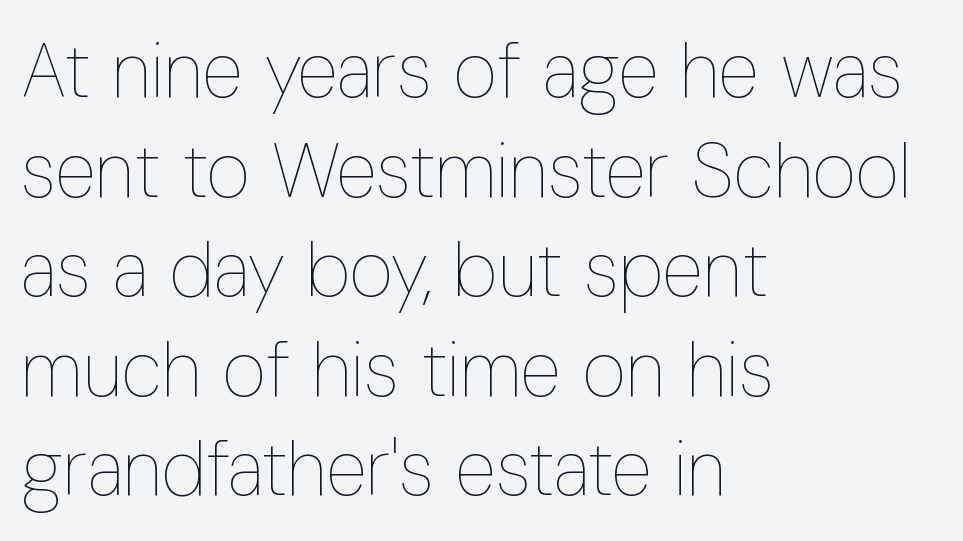
The space beneath each line is pristine and unruled. Whoever set this chose a conventional vertical rhythm. Think of a printed novel: that variable character pitch is what you see here. Words appear dense and cohesive because spacing is normal.
